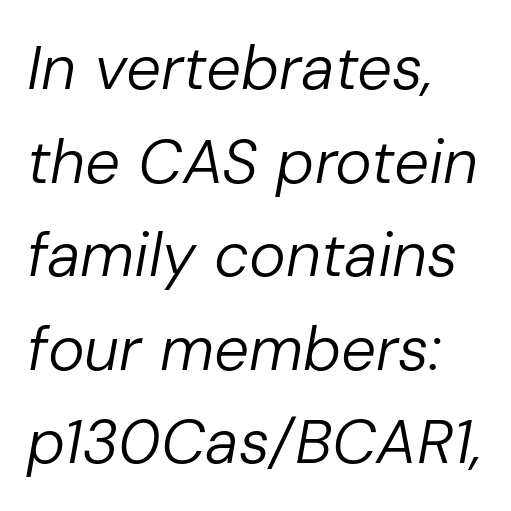
Q: Is the text bold? A: No.
Q: Is the text italic (slanted)? A: Yes, it leans right by about 10 degrees.
Q: Is the text underlined? A: No.
Q: How is the paragraph aligned? A: Left-aligned.
Q: Is the spacing between letters normal or unusually wide? A: Normal.
Q: Is the spacing between lines tight, normal or loose? A: Normal.
Q: Width (condensed, normal, or wide)? A: Normal.
Q: Stroke contrast? A: Low.
Q: x-height? A: Medium.
Q: Monospaced? A: No.
